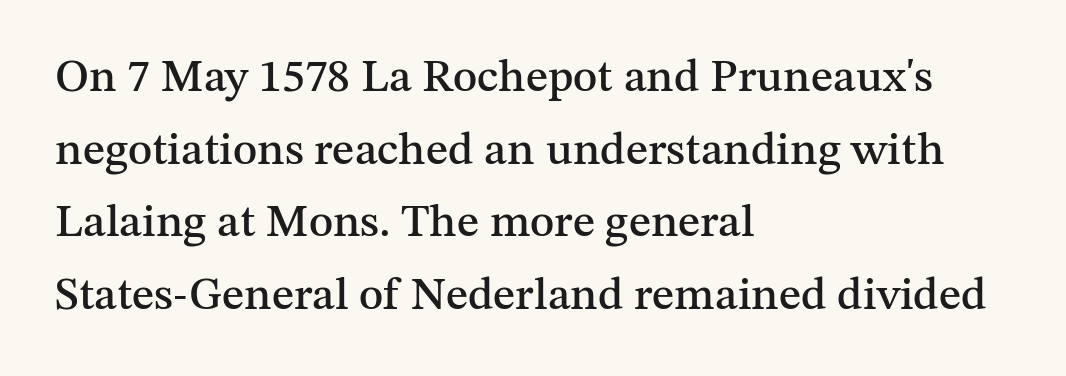
The image shows 46 px serif type, upright; set left-aligned, normal line spacing (1.58x), normal letter spacing, not underlined; medium stroke contrast and a medium x-height.
